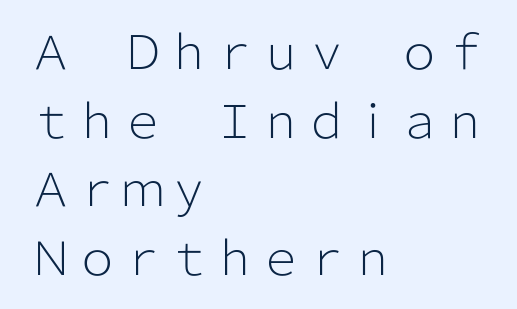
{"serif": "no", "italic": "no", "bold": "no", "weight": "light", "width": "normal", "stroke_contrast": "low", "x_height": "medium", "monospaced": "no", "underline": "no", "align": "left", "line_spacing": "normal", "line_spacing_ratio": 1.49, "letter_spacing": "normal", "letter_spacing_em": 0.0, "glyph_px": 46}
